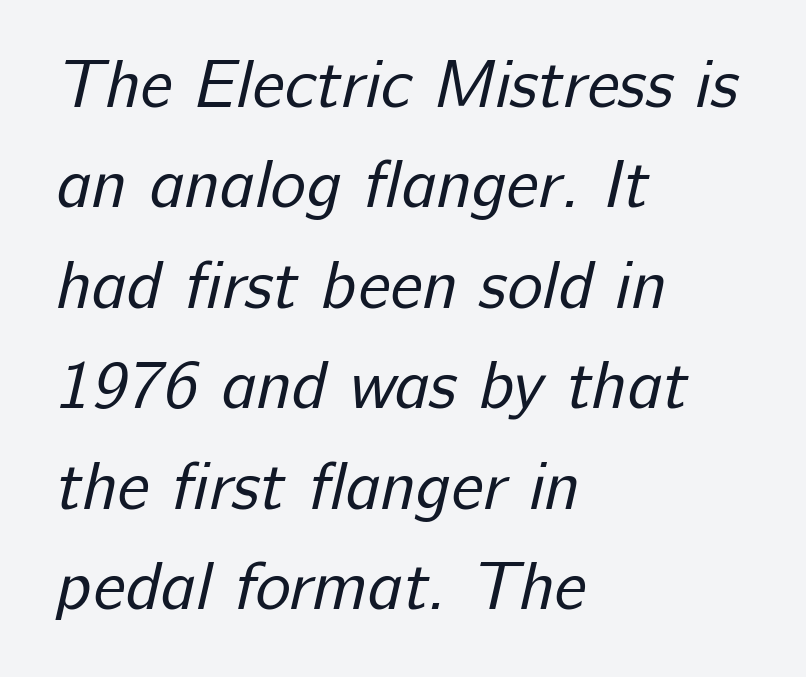
Q: Is the text bold? A: No.
Q: Is the typeface a serif or a sans-serif typeface? A: Sans-serif.
Q: Is the text underlined? A: No.
Q: How is the paragraph aligned? A: Left-aligned.
Q: Is the spacing between letters normal or unusually wide? A: Normal.
Q: Is the spacing between lines tight, normal or loose? A: Normal.
Q: Width (condensed, normal, or wide)? A: Normal.
Q: Stroke contrast? A: Low.
Q: x-height? A: Medium.
Q: Monospaced? A: No.
